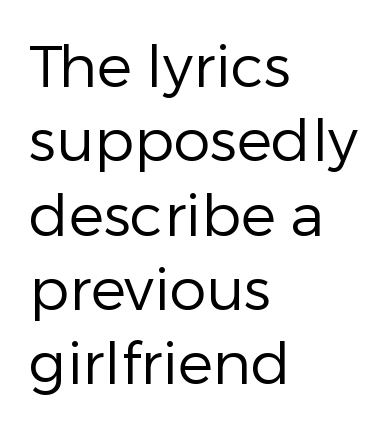
{"serif": "no", "italic": "no", "bold": "no", "weight": "regular", "width": "normal", "stroke_contrast": "low", "x_height": "medium", "monospaced": "no", "underline": "no", "align": "left", "line_spacing": "normal", "line_spacing_ratio": 1.26, "letter_spacing": "normal", "letter_spacing_em": 0.0, "glyph_px": 59}
